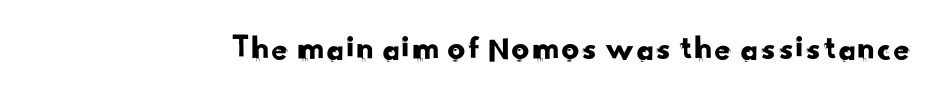
Q: Is the typeface a serif or a sans-serif typeface? A: Sans-serif.
Q: Is the text underlined? A: No.
Q: Is the spacing between letters normal or unusually wide? A: Normal.
Q: Width (condensed, normal, or wide)? A: Normal.
Q: Stroke contrast? A: Low.
Q: x-height? A: Small.
Q: Monospaced? A: No.
